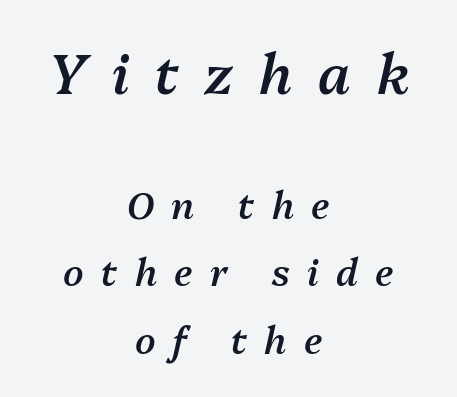
Spacing verdict: proportional, widths tailored to each character. The face used here appears at its bigger size in the upper chunk. Just letters on the line, the space beneath them empty. These lines stack symmetrically, like a column narrowing and widening about its center.
